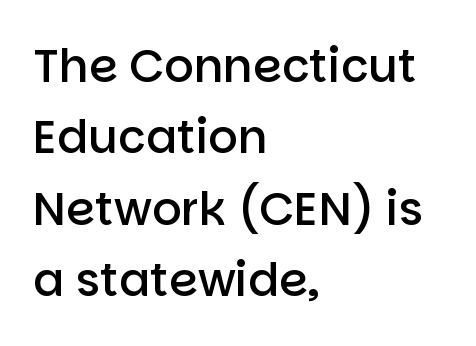
{"serif": "no", "italic": "no", "bold": "semi", "weight": "semibold", "width": "normal", "stroke_contrast": "low", "x_height": "large", "monospaced": "no", "underline": "no", "align": "left", "line_spacing": "normal", "line_spacing_ratio": 1.55, "letter_spacing": "normal", "letter_spacing_em": 0.0, "glyph_px": 46}
